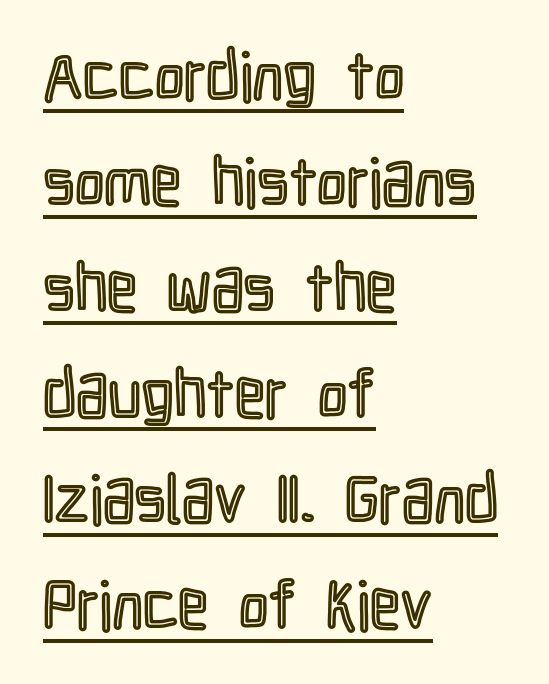
Q: Is the text italic (slanted)? A: No, it is upright.
Q: Is the text underlined? A: Yes.
Q: How is the paragraph aligned? A: Left-aligned.
Q: Is the spacing between letters normal or unusually wide? A: Normal.
Q: Is the spacing between lines tight, normal or loose? A: Normal.
Q: Width (condensed, normal, or wide)? A: Condensed.
Q: x-height? A: Medium.
Q: Monospaced? A: No.
